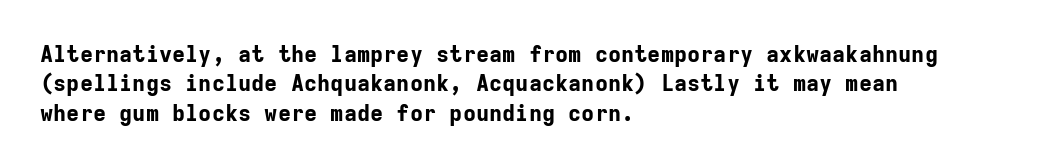
Every character sits straight up, as roman type does. Visually the block forms a straight wall on the left and a jagged coastline on the right. I'd describe the lettering as bold — thick and assertive. Unmarked baselines from the first word to the last.
